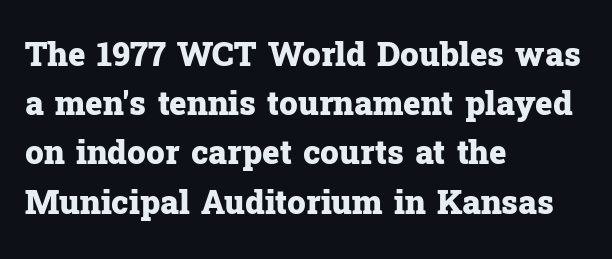
Q: Is the text bold? A: Yes.
Q: Is the text italic (slanted)? A: No, it is upright.
Q: Is the typeface a serif or a sans-serif typeface? A: Serif.
Q: Is the text underlined? A: No.
Q: How is the paragraph aligned? A: Left-aligned.
Q: Is the spacing between letters normal or unusually wide? A: Normal.
Q: Is the spacing between lines tight, normal or loose? A: Normal.
Q: Width (condensed, normal, or wide)? A: Normal.
Q: Stroke contrast? A: Low.
Q: x-height? A: Medium.
Q: Monospaced? A: No.
